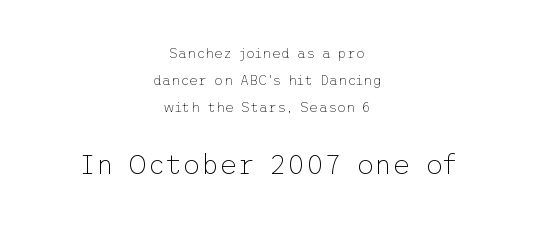
Q: Is the text bold? A: No.
Q: Is the text italic (slanted)? A: No, it is upright.
Q: Is the typeface a serif or a sans-serif typeface? A: Sans-serif.
Q: Is the text underlined? A: No.
Q: How is the paragraph aligned? A: Centered.
Q: Is the spacing between letters normal or unusually wide? A: Normal.
Q: Is the spacing between lines tight, normal or loose? A: Loose.
Q: Which block of text is set in a larger size, the first (top) or the second (bottom)? A: The second (bottom) one.
Q: Width (condensed, normal, or wide)? A: Normal.
Q: Stroke contrast? A: Low.
Q: x-height? A: Medium.
